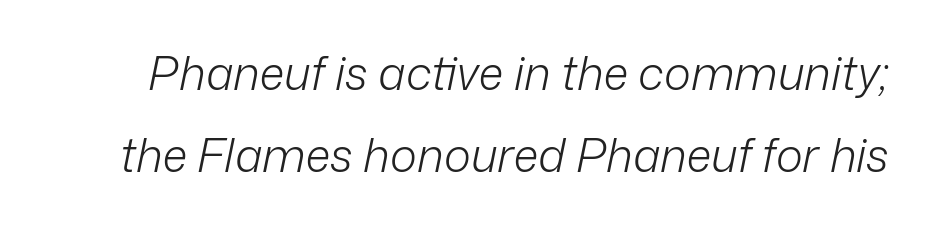
{"italic": "yes", "lean": "right", "slant_degrees": 12, "bold": "no", "weight": "light", "width": "normal", "stroke_contrast": "low", "x_height": "medium", "monospaced": "no", "underline": "no", "line_spacing_ratio": 1.79, "letter_spacing": "normal", "letter_spacing_em": 0.0, "glyph_px": 46}
